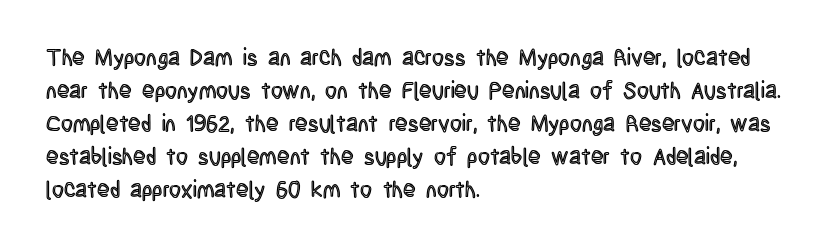
Q: Is the text italic (slanted)? A: No, it is upright.
Q: Is the text underlined? A: No.
Q: How is the paragraph aligned? A: Left-aligned.
Q: Is the spacing between letters normal or unusually wide? A: Normal.
Q: Is the spacing between lines tight, normal or loose? A: Normal.
